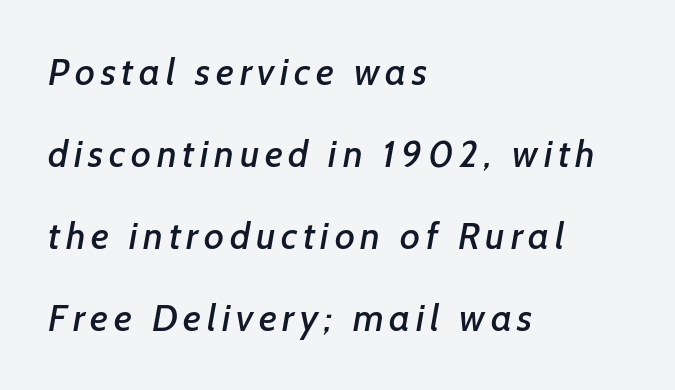
{"serif": "no", "width": "normal", "stroke_contrast": "low", "x_height": "medium", "monospaced": "no", "underline": "no", "align": "left", "line_spacing": "loose", "line_spacing_ratio": 2.16, "glyph_px": 38}
